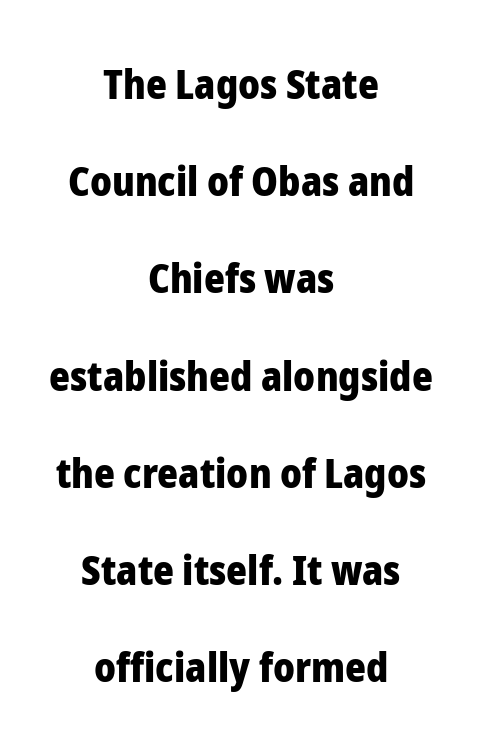
Q: Is the text bold? A: Yes.
Q: Is the text italic (slanted)? A: No, it is upright.
Q: Is the typeface a serif or a sans-serif typeface? A: Sans-serif.
Q: Is the text underlined? A: No.
Q: How is the paragraph aligned? A: Centered.
Q: Is the spacing between letters normal or unusually wide? A: Normal.
Q: Is the spacing between lines tight, normal or loose? A: Loose.
Q: Width (condensed, normal, or wide)? A: Normal.
Q: Stroke contrast? A: Low.
Q: x-height? A: Medium.
Q: Monospaced? A: No.
